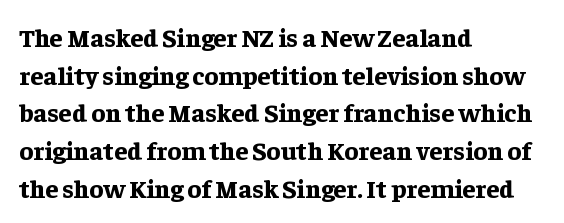
{"italic": "no", "bold": "yes", "underline": "no", "align": "left", "line_spacing": "normal", "line_spacing_ratio": 1.45, "letter_spacing": "normal", "letter_spacing_em": 0.0, "glyph_px": 26}
